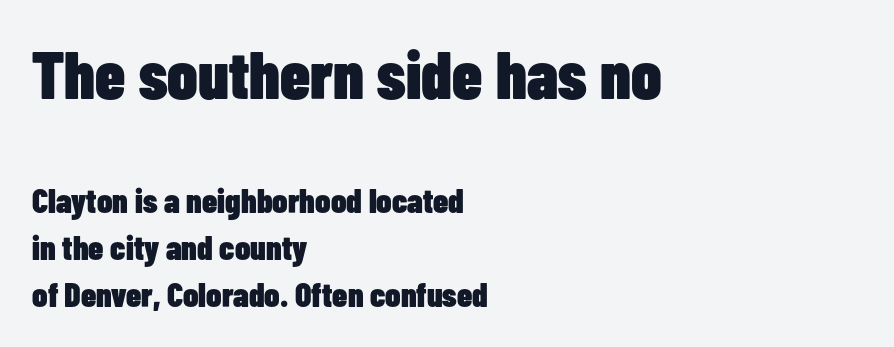
Q: Is the text bold? A: Yes.
Q: Is the text italic (slanted)? A: No, it is upright.
Q: Is the typeface a serif or a sans-serif typeface? A: Sans-serif.
Q: Is the text underlined? A: No.
Q: How is the paragraph aligned? A: Left-aligned.
Q: Is the spacing between letters normal or unusually wide? A: Normal.
Q: Is the spacing between lines tight, normal or loose? A: Normal.
Q: Which block of text is set in a larger size, the first (top) or the second (bottom)? A: The first (top) one.
Q: Width (condensed, normal, or wide)? A: Condensed.
Q: Stroke contrast? A: Low.
Q: x-height? A: Medium.
Q: Monospaced? A: No.
